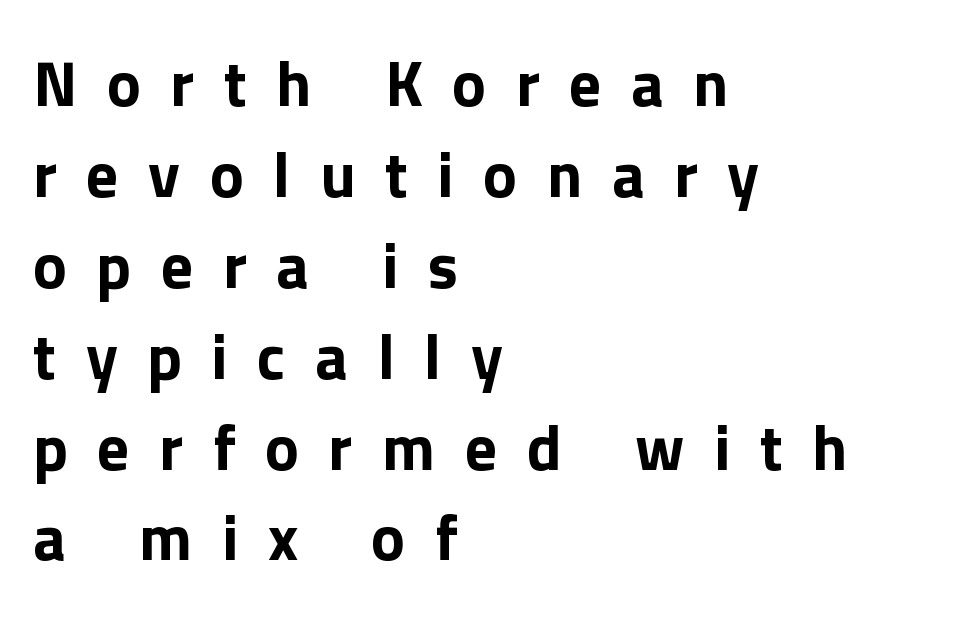
{"serif": "no", "italic": "no", "bold": "yes", "weight": "bold", "width": "normal", "x_height": "medium", "monospaced": "no", "underline": "no", "align": "left", "line_spacing": "normal", "line_spacing_ratio": 1.42, "letter_spacing": "wide", "letter_spacing_em": 0.46, "glyph_px": 64}
